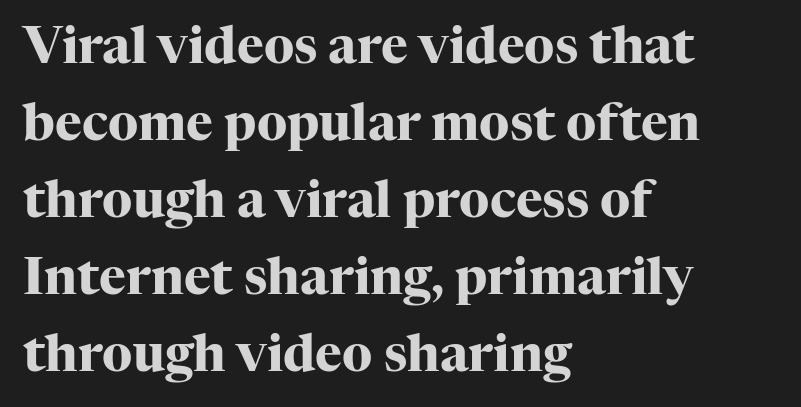
{"serif": "yes", "italic": "no", "bold": "yes", "weight": "heavy", "width": "normal", "stroke_contrast": "high", "x_height": "medium", "monospaced": "no", "underline": "no", "align": "left", "line_spacing": "normal", "line_spacing_ratio": 1.51, "letter_spacing": "normal", "letter_spacing_em": 0.0, "glyph_px": 51}
